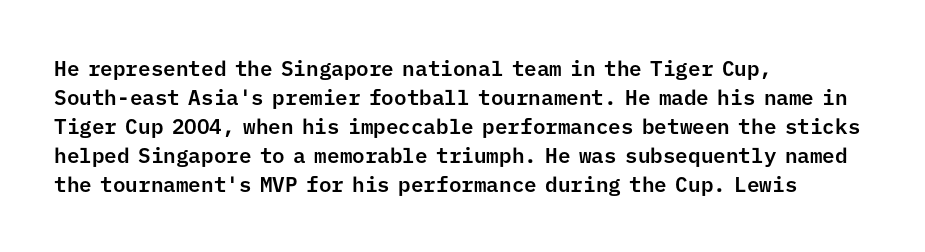
Does the leading feel generous? No, just average. Nobody touched the tracking dial on this one. This is the regular roman posture of the typeface. Visually the block forms a straight wall on the left and a jagged coastline on the right.
